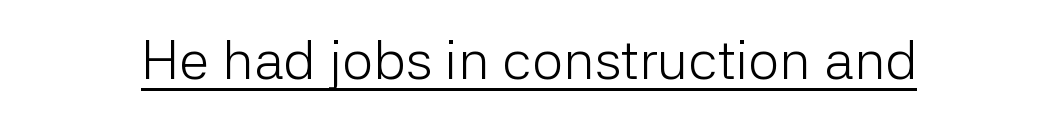
The image shows 55 px light sans-serif type, upright; set normal letter spacing, underlined; low stroke contrast and a medium x-height.
